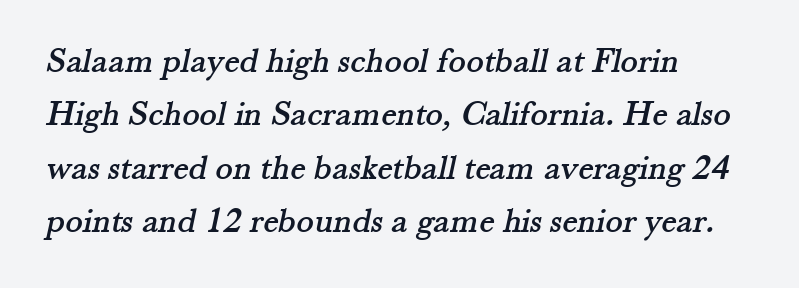
The tracking reads as untouched default to a designer's eye. These lines stack with their left ends in a neat column. The area under the type is left untouched. Note the varied advance widths — an 'i' is clearly narrower than an 'm'.
